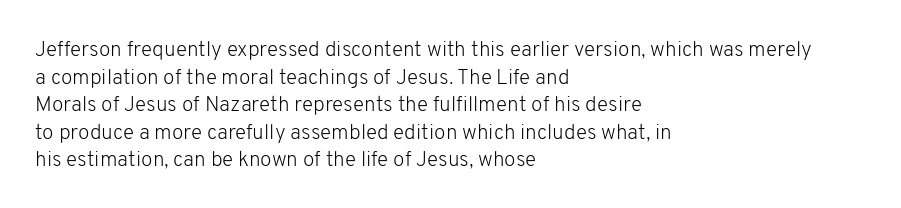
Teacher's note: observe the even left margin — that is flush-left alignment. The line texture is even and compact thanks to regular tracking. The lettering stays uniformly vertical, giving the passage a roman look. The baseline area is clear.
